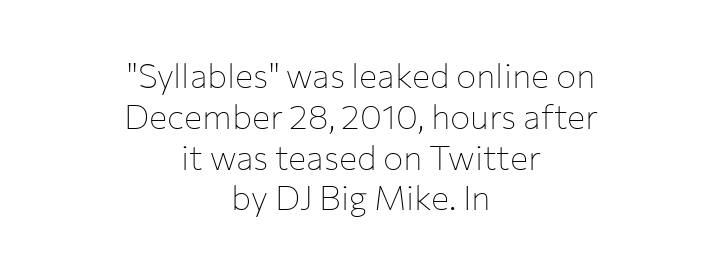
Nope, not italic — everything's standing straight. This rendering leaves character spacing at its baseline value. Do the characters align in a grid? No, the font is proportional. A light-to-regular cut is what we see here. Neither beginnings nor endings align; midpoints do.
